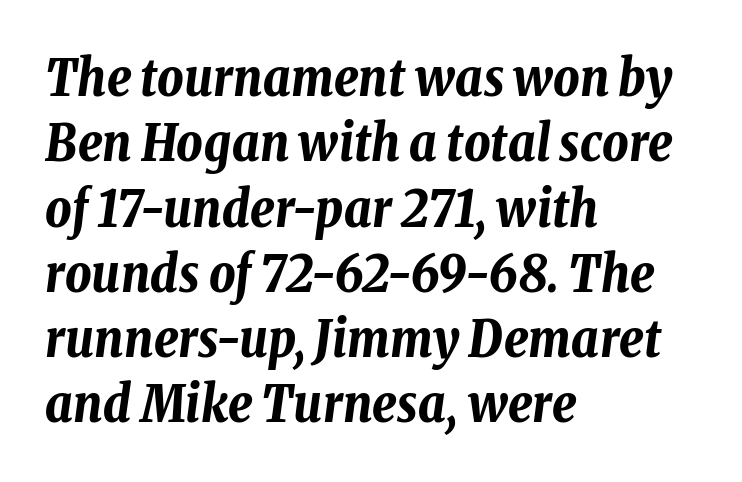
Q: Is the text bold? A: Yes.
Q: Is the text italic (slanted)? A: Yes, it leans right by about 8 degrees.
Q: Is the text underlined? A: No.
Q: How is the paragraph aligned? A: Left-aligned.
Q: Is the spacing between letters normal or unusually wide? A: Normal.
Q: Is the spacing between lines tight, normal or loose? A: Normal.
Q: Width (condensed, normal, or wide)? A: Condensed.
Q: Stroke contrast? A: Low.
Q: x-height? A: Medium.
Q: Monospaced? A: No.
